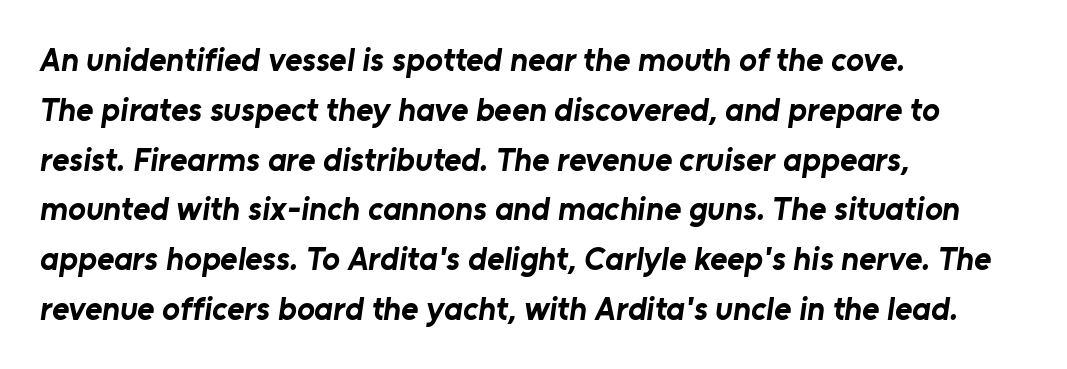
Where is the straight margin? On the left. Check under the words: just untouched page. What's the leading like? Ordinary, nothing unusual. Honestly, the letter spacing is just normal — you wouldn't notice it. Plenty of ink on the page — the face is bold. Proportional: the letters do not fall into vertical columns.
